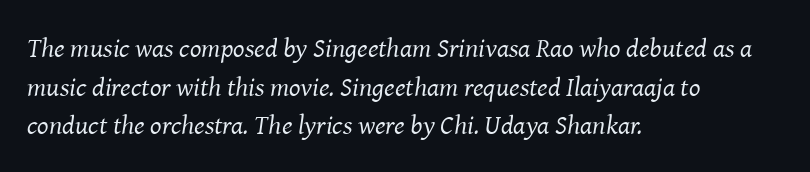
The image shows 27 px text type, italic (leaning right); set left-aligned, normal line spacing (1.43x), normal letter spacing, not underlined.
